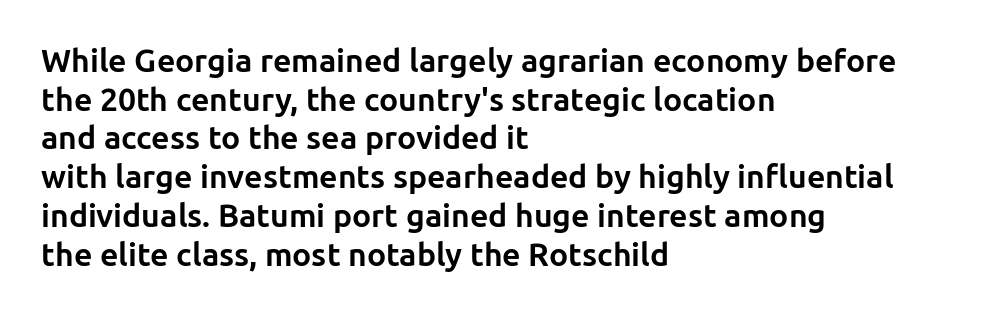
{"serif": "no", "italic": "no", "bold": "yes", "weight": "bold", "width": "normal", "stroke_contrast": "low", "x_height": "medium", "monospaced": "no", "underline": "no", "align": "left", "line_spacing_ratio": 1.21, "letter_spacing": "normal", "letter_spacing_em": 0.0, "glyph_px": 32}
